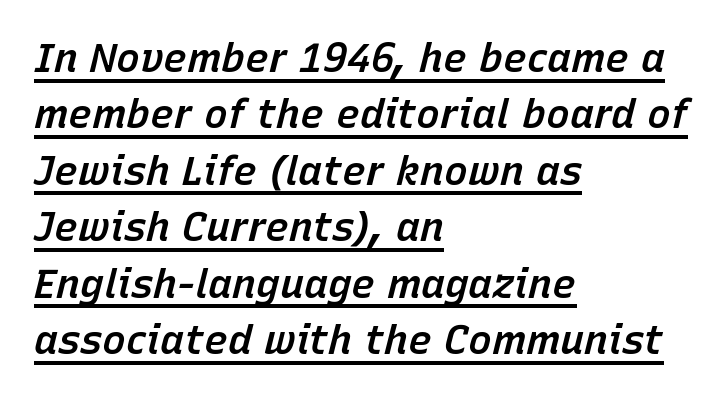
{"italic": "yes", "lean": "right", "slant_degrees": 15, "bold": "semi", "weight": "semibold", "width": "normal", "stroke_contrast": "low", "x_height": "medium", "monospaced": "no", "underline": "yes", "align": "left", "line_spacing": "normal", "line_spacing_ratio": 1.41, "letter_spacing": "normal", "letter_spacing_em": 0.0, "glyph_px": 40}
